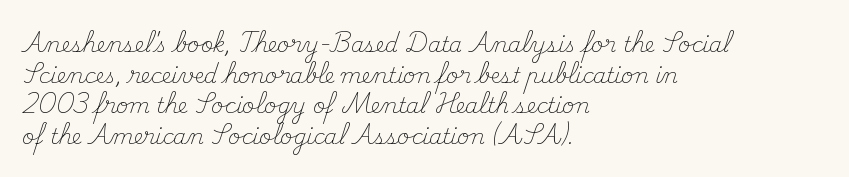
The strip under each line holds only bare page. The lines in this sample share a left origin and differ only in where they stop. The block of text has a typical density, with ordinary space between rows. A typesetter would call this zero additional tracking. Each stroke keeps to a modest, everyday thickness or less.
